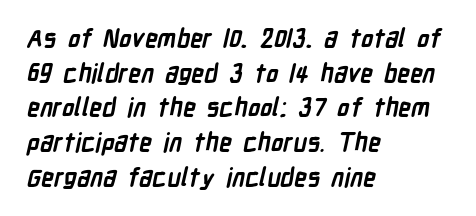
The image shows 25 px bold type; set left-aligned, normal line spacing (1.39x), normal letter spacing, not underlined.
